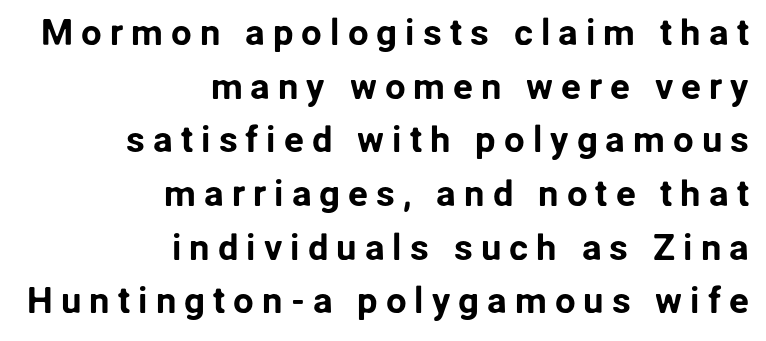
{"serif": "no", "italic": "no", "width": "normal", "stroke_contrast": "low", "x_height": "medium", "monospaced": "no", "underline": "no", "align": "right", "line_spacing": "normal", "line_spacing_ratio": 1.45, "letter_spacing": "wide", "letter_spacing_em": 0.21, "glyph_px": 37}
